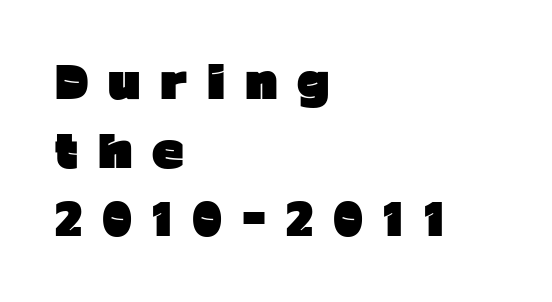
The passage shown stacks its lines at a standard gap. Note the varied advance widths — an 'i' is clearly narrower than an 'm'. Any mark beneath the type? The region is blank. Vertical strokes here are truly vertical. A typesetter would label this face a sans. A typesetter would call this heavily tracked-out type.
